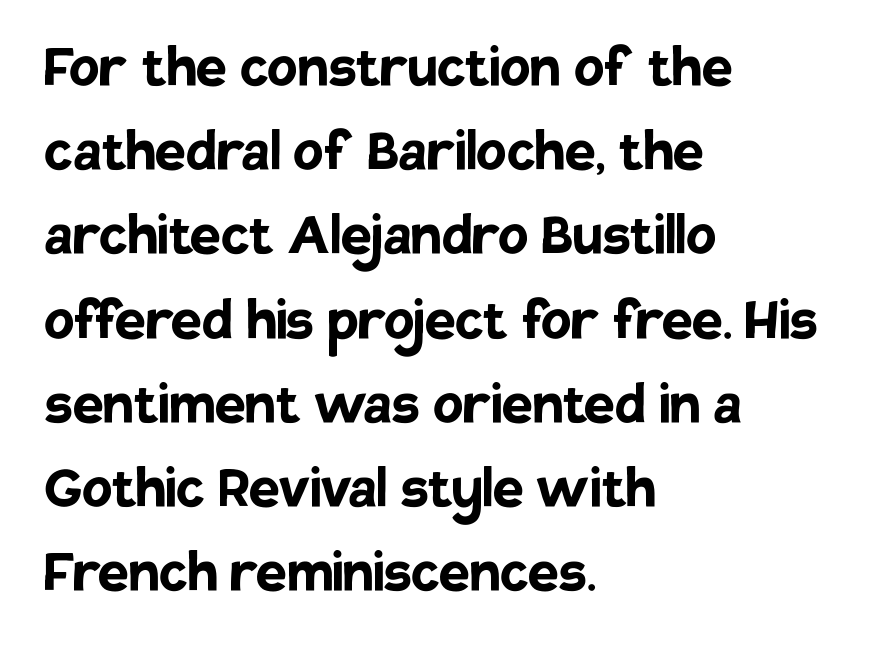
The image shows 69 px semibold sans-serif type, upright; set left-aligned, line spacing 1.22x, normal letter spacing, not underlined; low stroke contrast and a large x-height.
